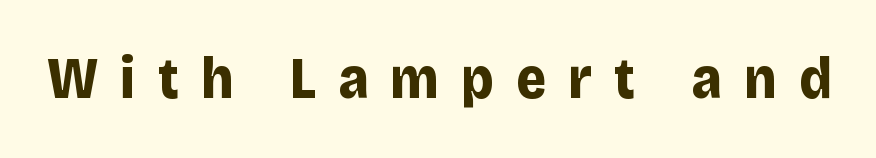
{"serif": "no", "italic": "no", "bold": "yes", "weight": "bold", "width": "normal", "stroke_contrast": "low", "x_height": "large", "monospaced": "no", "underline": "no", "letter_spacing": "wide", "letter_spacing_em": 0.38, "glyph_px": 58}
